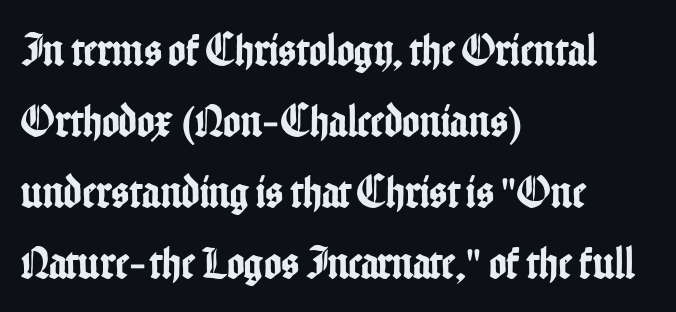
Italic: no, the glyphs are upright roman. A typesetter would label this face a sans. What's the leading like? Ordinary, nothing unusual. Nobody touched the tracking dial on this one. The glyphs are unaccompanied by any horizontal stroke below them. Line starts are locked; line ends wander.
